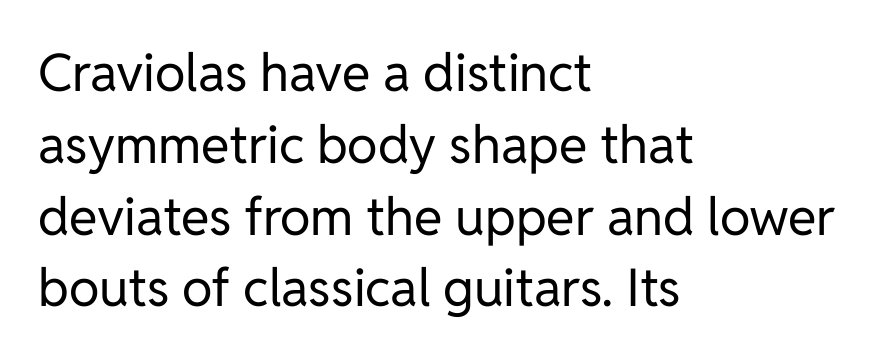
Q: Is the text bold? A: No.
Q: Is the text italic (slanted)? A: No, it is upright.
Q: Is the typeface a serif or a sans-serif typeface? A: Sans-serif.
Q: Is the text underlined? A: No.
Q: How is the paragraph aligned? A: Left-aligned.
Q: Is the spacing between letters normal or unusually wide? A: Normal.
Q: Is the spacing between lines tight, normal or loose? A: Normal.
Q: Width (condensed, normal, or wide)? A: Normal.
Q: Stroke contrast? A: Low.
Q: x-height? A: Medium.
Q: Monospaced? A: No.
